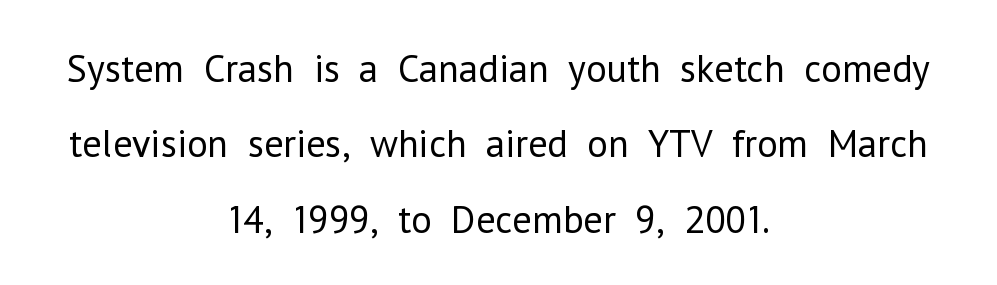
Students, observe: this is what heavily led, spacious text looks like. A centered setting, common on invitations and titles, is used for this passage. Ascenders rise straight up at ninety degrees. Proportional: the letters do not fall into vertical columns.
